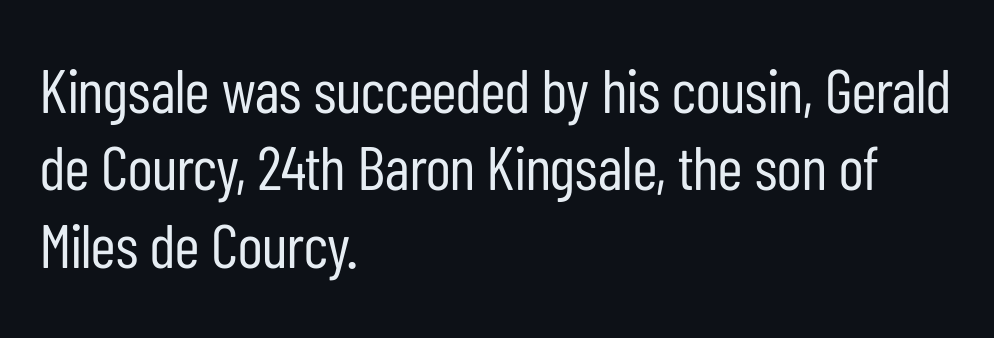
The lines sit at an ordinary, default distance from one another. Do the characters align in a grid? No, the font is proportional. What kind of face is this? One without serifs — a sans. In terms of posture, this sample is upright.
